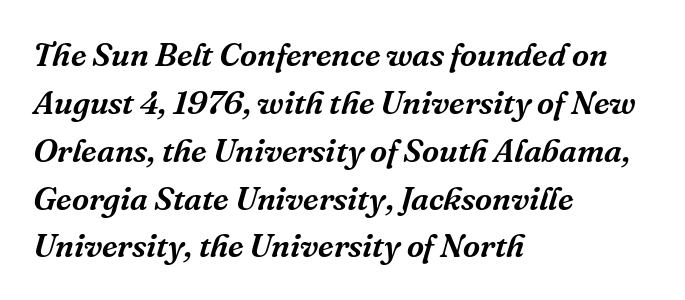
Q: Is the text italic (slanted)? A: Yes, it leans right by about 16 degrees.
Q: Is the typeface a serif or a sans-serif typeface? A: Serif.
Q: Is the text underlined? A: No.
Q: How is the paragraph aligned? A: Left-aligned.
Q: Is the spacing between letters normal or unusually wide? A: Normal.
Q: Is the spacing between lines tight, normal or loose? A: Normal.
Q: Width (condensed, normal, or wide)? A: Normal.
Q: Stroke contrast? A: Medium.
Q: x-height? A: Medium.
Q: Monospaced? A: No.
